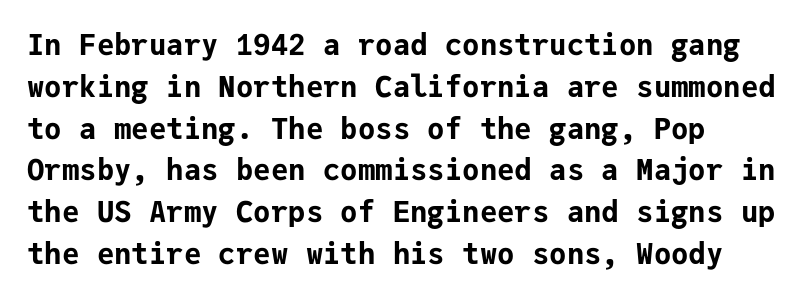
The lines sit at an ordinary, default distance from one another. The letters march in equal steps, a hallmark of fixed-pitch type. Heavy, bold letterforms. This is the regular roman posture of the typeface. The strip under each line holds only bare page. The passage shown is typeset with a sans-serif family.
